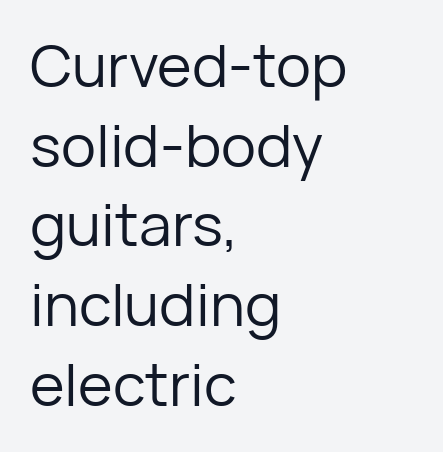
The space beneath each line is pristine and unruled. Stroke terminals: plain, sans-serif. The typesetter chose a ragged-right arrangement here. These lines are rendered in a variable-pitch font. The letterforms sit shoulder to shoulder at normal distance. Nothing heavy about these letters — not bold at all.
